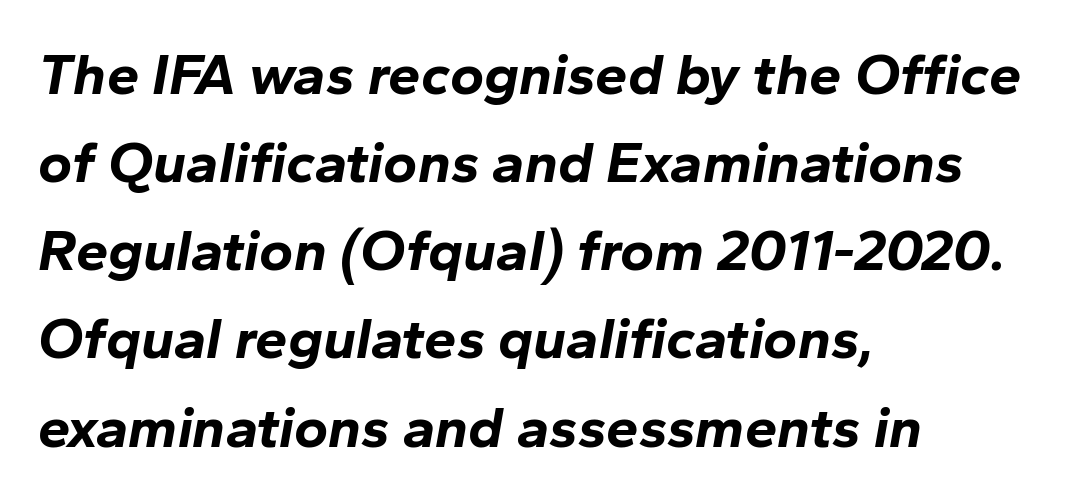
{"italic": "yes", "lean": "right", "slant_degrees": 10, "bold": "yes", "weight": "bold", "width": "normal", "stroke_contrast": "low", "x_height": "medium", "monospaced": "no", "underline": "no", "align": "left", "line_spacing": "normal", "line_spacing_ratio": 1.52, "letter_spacing": "normal", "letter_spacing_em": 0.0, "glyph_px": 58}
